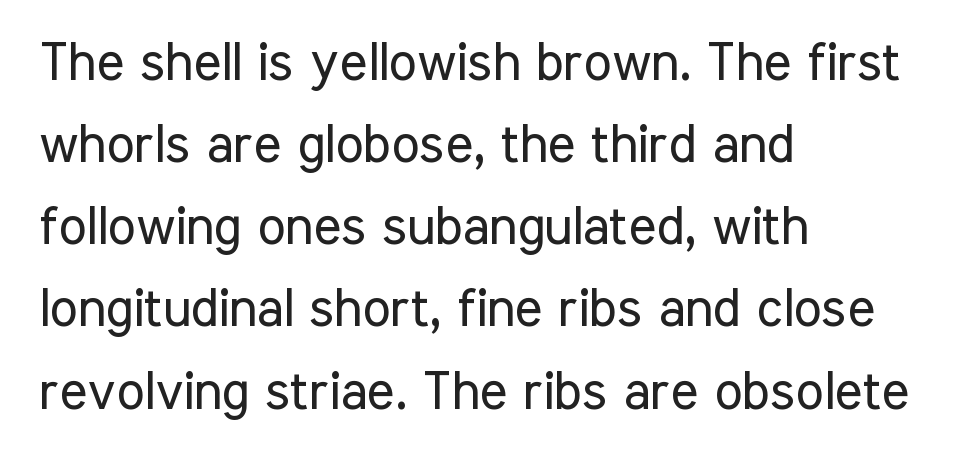
Q: Is the text bold? A: No.
Q: Is the text italic (slanted)? A: No, it is upright.
Q: Is the typeface a serif or a sans-serif typeface? A: Sans-serif.
Q: Is the text underlined? A: No.
Q: How is the paragraph aligned? A: Left-aligned.
Q: Is the spacing between letters normal or unusually wide? A: Normal.
Q: Is the spacing between lines tight, normal or loose? A: Normal.
Q: Width (condensed, normal, or wide)? A: Condensed.
Q: Stroke contrast? A: Low.
Q: x-height? A: Medium.
Q: Monospaced? A: No.
